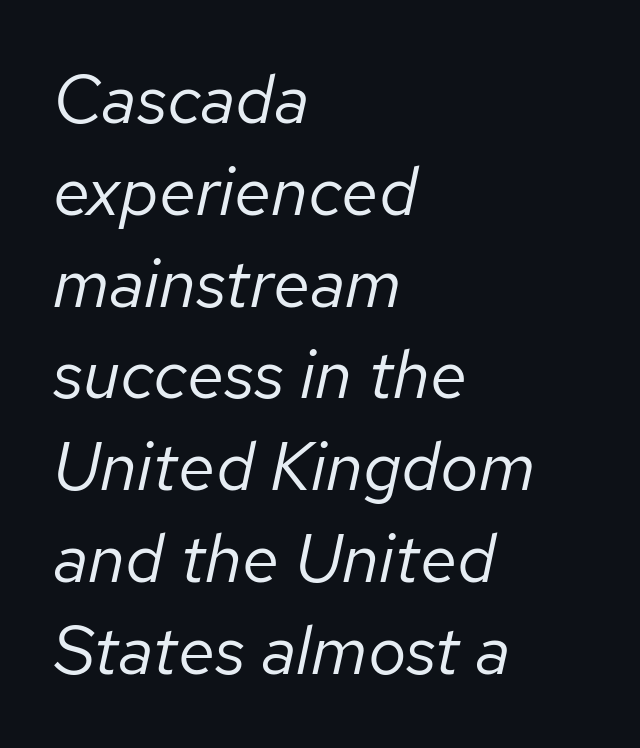
The text block is weighted toward the left margin, trailing off unevenly rightward. Does the leading feel generous? No, just average. Unbolded letterforms with no extra heft. The space directly below the letters is spotless.
